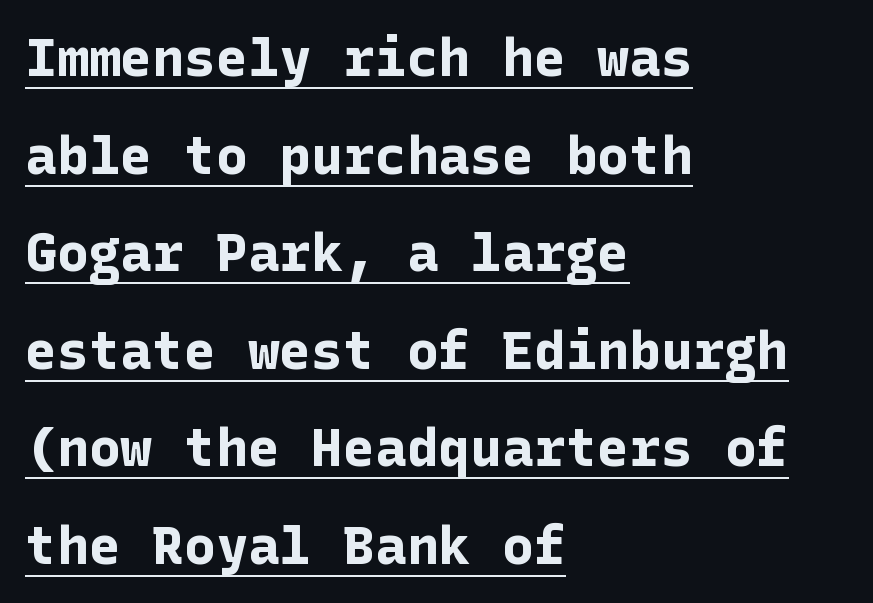
Q: Is the text bold? A: Yes.
Q: Is the text italic (slanted)? A: No, it is upright.
Q: Is the typeface a serif or a sans-serif typeface? A: Sans-serif.
Q: Is the text underlined? A: Yes.
Q: How is the paragraph aligned? A: Left-aligned.
Q: Is the spacing between letters normal or unusually wide? A: Normal.
Q: Width (condensed, normal, or wide)? A: Normal.
Q: Stroke contrast? A: Low.
Q: x-height? A: Medium.
